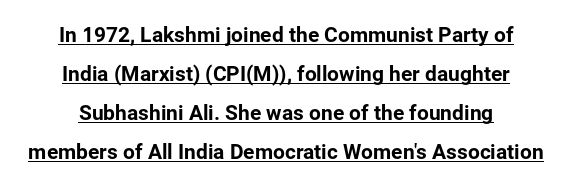
Q: Is the text italic (slanted)? A: No, it is upright.
Q: Is the text underlined? A: Yes.
Q: How is the paragraph aligned? A: Centered.
Q: Is the spacing between letters normal or unusually wide? A: Normal.
